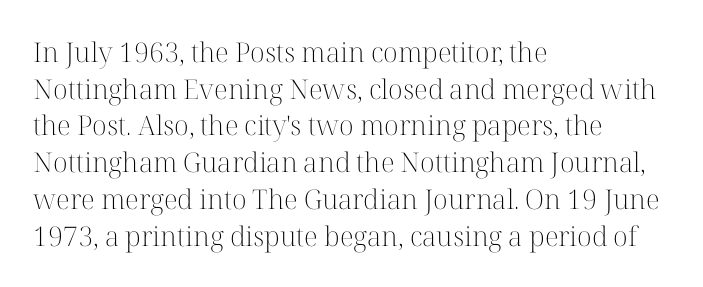
The image shows 27 px text type, upright; set left-aligned, normal line spacing (1.36x), normal letter spacing, not underlined.
